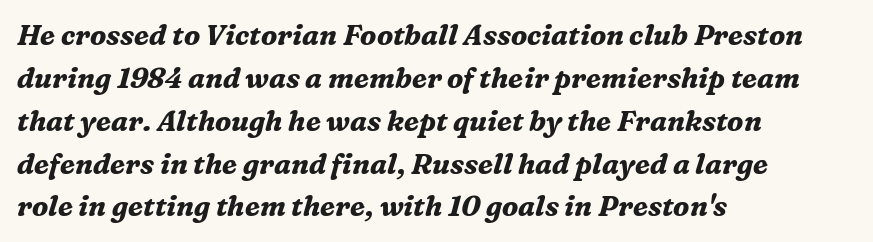
The image shows 28 px bold serif type, italic (leaning right); set left-aligned, normal line spacing (1.53x), normal letter spacing, not underlined; medium stroke contrast and a medium x-height.
